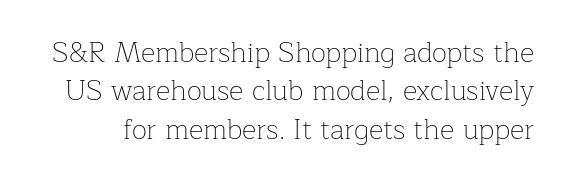
Varying glyph widths throughout — classic text-font behaviour. Observe the serifs anchoring each vertical stroke in this sample. Upright lettering throughout. Words float on clear page, feet unadorned.
